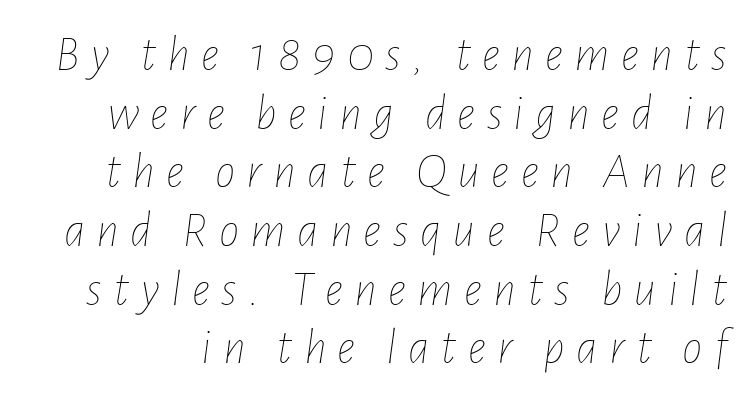
{"italic": "yes", "lean": "right", "slant_degrees": 7, "bold": "no", "weight": "thin", "width": "condensed", "stroke_contrast": "low", "x_height": "medium", "monospaced": "no", "underline": "no", "line_spacing": "tight", "line_spacing_ratio": 1.15, "letter_spacing": "wide", "letter_spacing_em": 0.22, "glyph_px": 51}
